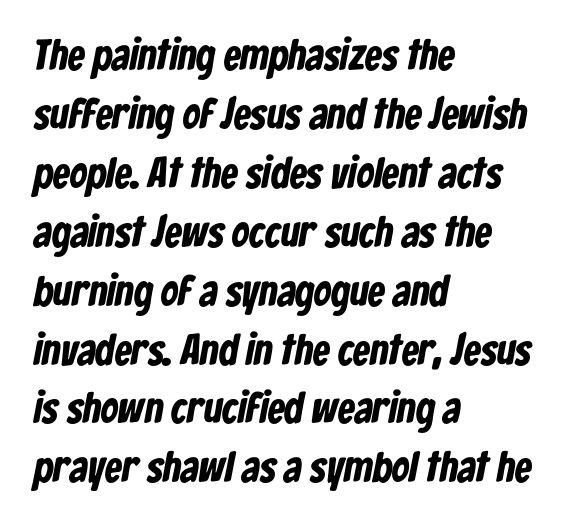
The image shows 43 px bold, condensed sans-serif type; set left-aligned, normal line spacing (1.37x), normal letter spacing, not underlined; low stroke contrast and a medium x-height.
